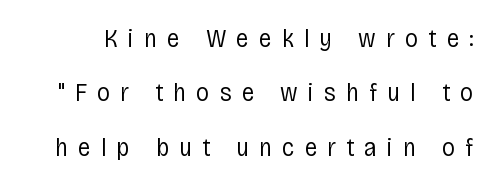
The image shows 26 px text type, upright; set loose line spacing (2.09x), unusually wide letter spacing (+0.39 em), not underlined.
